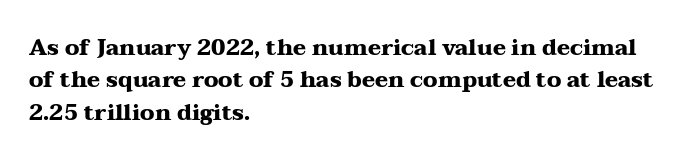
Q: Is the text bold? A: Yes.
Q: Is the text italic (slanted)? A: No, it is upright.
Q: Is the text underlined? A: No.
Q: How is the paragraph aligned? A: Left-aligned.
Q: Is the spacing between letters normal or unusually wide? A: Normal.
Q: Is the spacing between lines tight, normal or loose? A: Normal.
